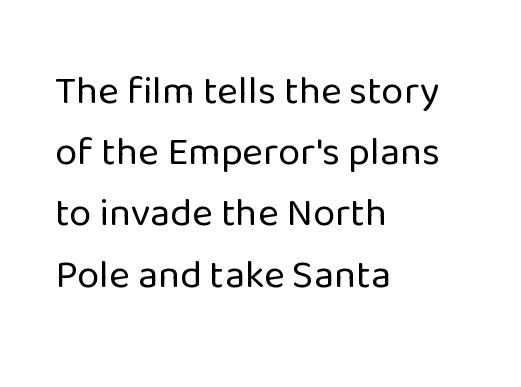
{"serif": "no", "italic": "no", "bold": "no", "weight": "regular", "width": "normal", "stroke_contrast": "low", "x_height": "medium", "monospaced": "no", "underline": "no", "align": "left", "line_spacing": "normal", "line_spacing_ratio": 1.53, "letter_spacing": "normal", "letter_spacing_em": 0.0, "glyph_px": 40}
